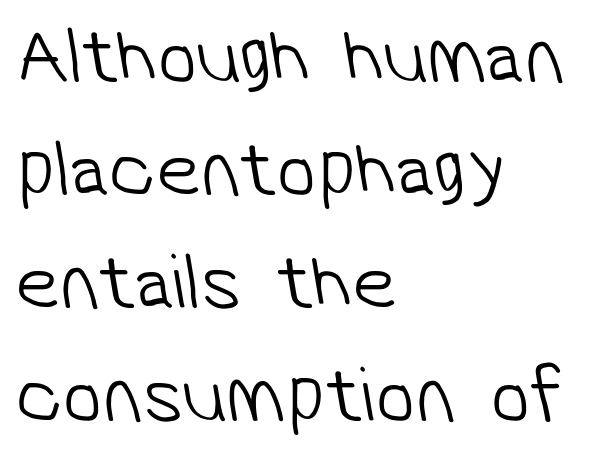
Q: Is the text bold? A: No.
Q: Is the typeface a serif or a sans-serif typeface? A: Sans-serif.
Q: Is the text underlined? A: No.
Q: How is the paragraph aligned? A: Left-aligned.
Q: Is the spacing between letters normal or unusually wide? A: Normal.
Q: Is the spacing between lines tight, normal or loose? A: Normal.
Q: Width (condensed, normal, or wide)? A: Normal.
Q: Stroke contrast? A: Low.
Q: x-height? A: Medium.
Q: Monospaced? A: No.
